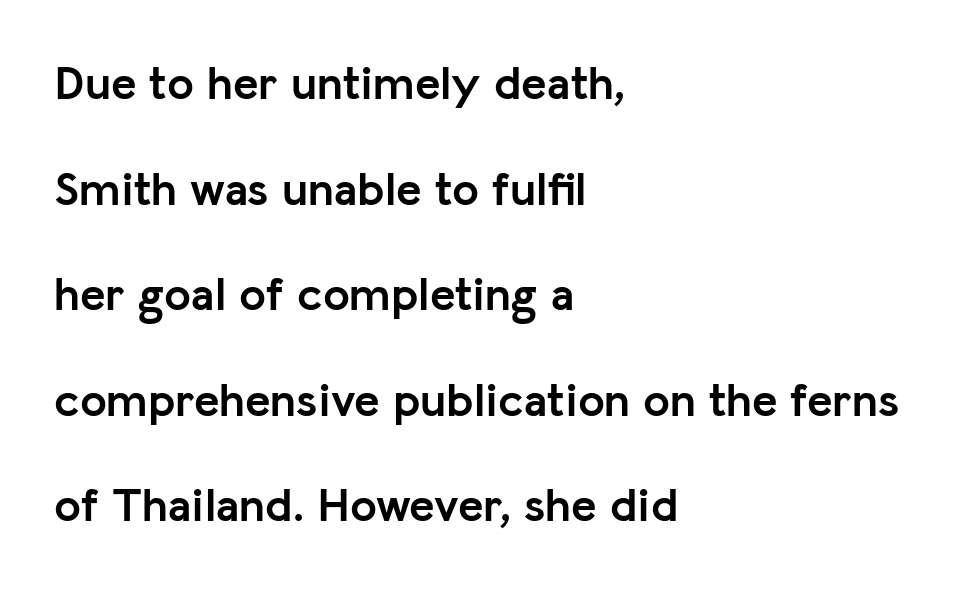
Q: Is the text bold? A: Yes.
Q: Is the text italic (slanted)? A: No, it is upright.
Q: Is the typeface a serif or a sans-serif typeface? A: Sans-serif.
Q: Is the text underlined? A: No.
Q: How is the paragraph aligned? A: Left-aligned.
Q: Is the spacing between letters normal or unusually wide? A: Normal.
Q: Is the spacing between lines tight, normal or loose? A: Loose.
Q: Width (condensed, normal, or wide)? A: Normal.
Q: Stroke contrast? A: Low.
Q: x-height? A: Medium.
Q: Monospaced? A: No.
